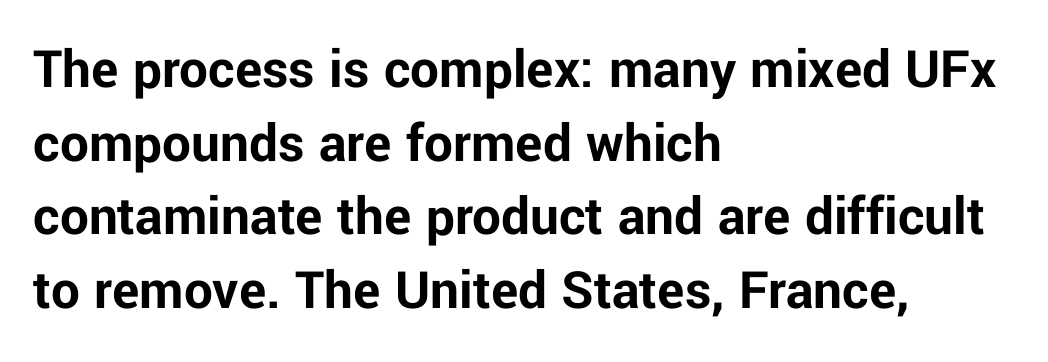
Q: Is the text bold? A: Yes.
Q: Is the text italic (slanted)? A: No, it is upright.
Q: Is the typeface a serif or a sans-serif typeface? A: Sans-serif.
Q: Is the text underlined? A: No.
Q: How is the paragraph aligned? A: Left-aligned.
Q: Is the spacing between letters normal or unusually wide? A: Normal.
Q: Is the spacing between lines tight, normal or loose? A: Normal.
Q: Width (condensed, normal, or wide)? A: Normal.
Q: Stroke contrast? A: Low.
Q: x-height? A: Medium.
Q: Monospaced? A: No.
